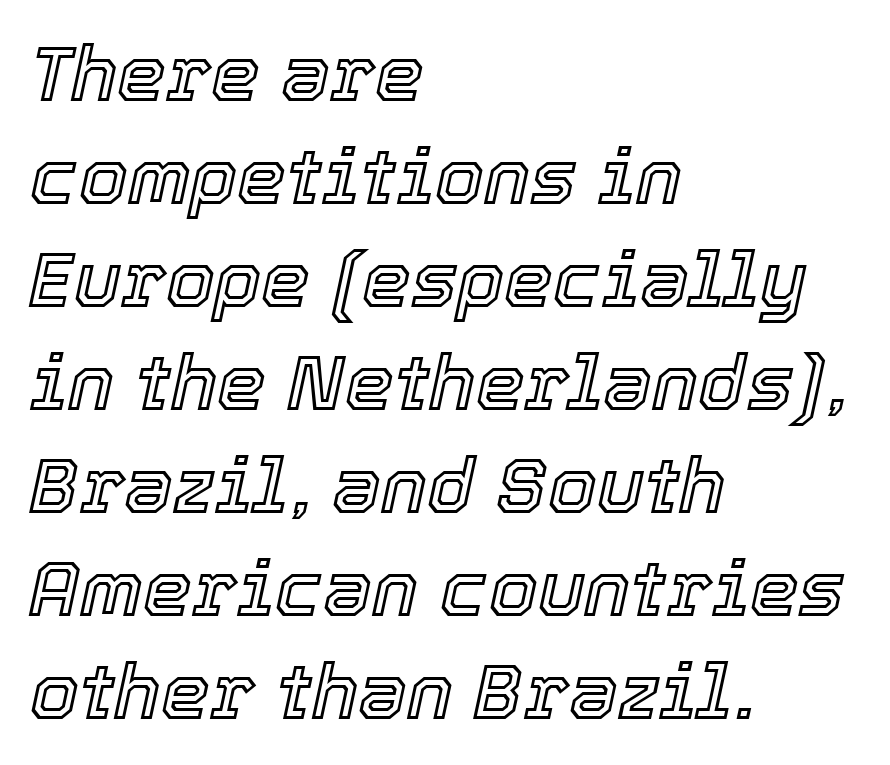
Where is the straight margin? On the left. Regular leading. The passage shown leans; its letterforms are oblique. The baseline area is clear. Do the characters align in a grid? No, the font is proportional.
